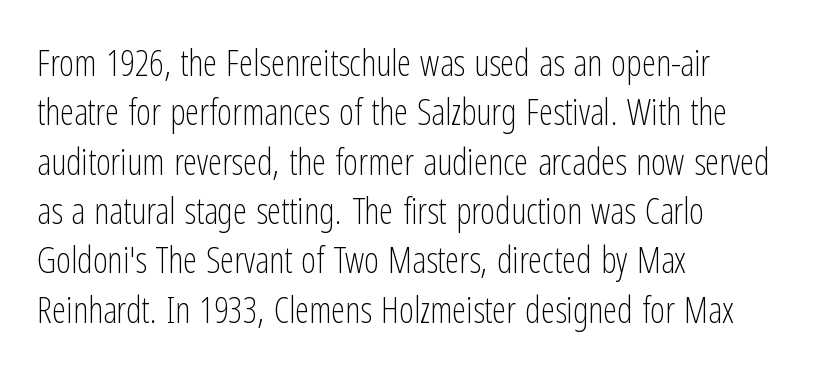
{"serif": "no", "italic": "no", "bold": "no", "weight": "light", "width": "condensed", "stroke_contrast": "low", "x_height": "medium", "monospaced": "no", "underline": "no", "align": "left", "line_spacing": "normal", "line_spacing_ratio": 1.37, "letter_spacing": "normal", "letter_spacing_em": 0.0, "glyph_px": 36}
